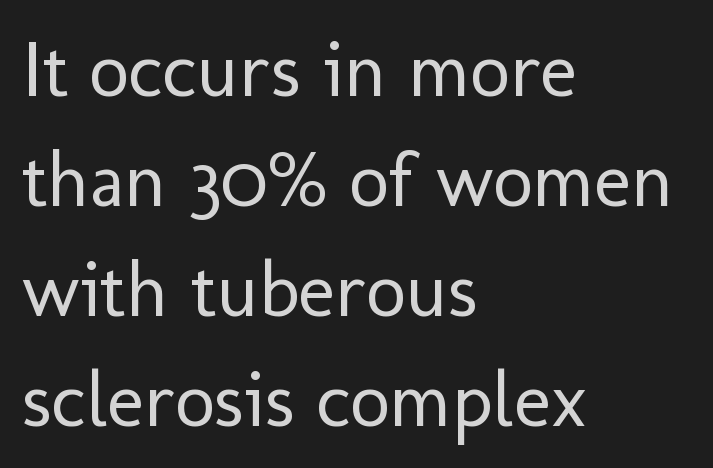
Q: Is the text bold? A: No.
Q: Is the text italic (slanted)? A: No, it is upright.
Q: Is the typeface a serif or a sans-serif typeface? A: Sans-serif.
Q: Is the text underlined? A: No.
Q: How is the paragraph aligned? A: Left-aligned.
Q: Is the spacing between letters normal or unusually wide? A: Normal.
Q: Is the spacing between lines tight, normal or loose? A: Normal.
Q: Width (condensed, normal, or wide)? A: Normal.
Q: Stroke contrast? A: Low.
Q: x-height? A: Medium.
Q: Monospaced? A: No.
